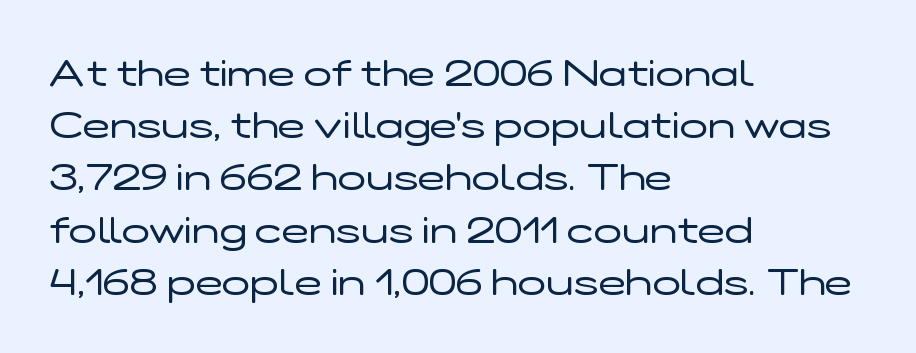
The image shows 37 px regular-weight, wide sans-serif type, upright; set left-aligned, normal line spacing (1.41x), normal letter spacing, not underlined; low stroke contrast and a medium x-height.
